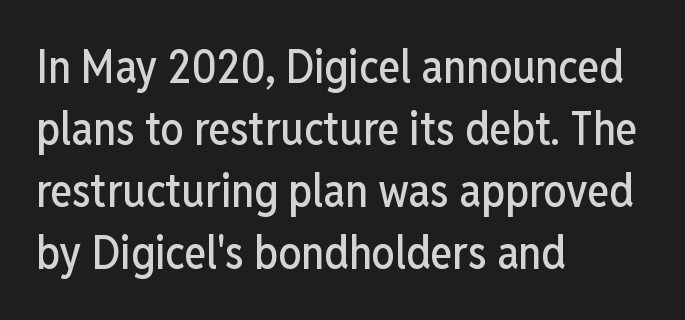
{"serif": "no", "italic": "no", "width": "condensed", "stroke_contrast": "low", "x_height": "medium", "monospaced": "no", "underline": "no", "align": "left", "line_spacing": "normal", "line_spacing_ratio": 1.35, "letter_spacing": "normal", "letter_spacing_em": 0.0, "glyph_px": 46}
